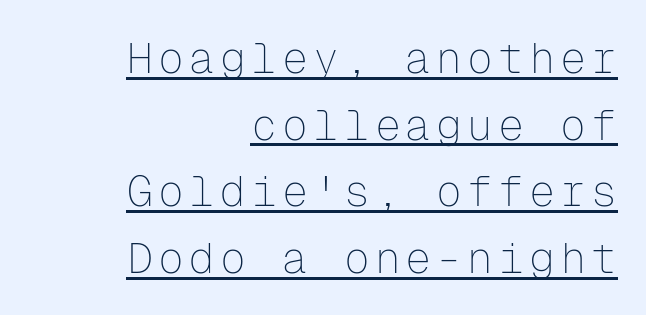
Q: Is the text bold? A: No.
Q: Is the text italic (slanted)? A: No, it is upright.
Q: Is the typeface a serif or a sans-serif typeface? A: Sans-serif.
Q: Is the text underlined? A: Yes.
Q: How is the paragraph aligned? A: Right-aligned.
Q: Is the spacing between lines tight, normal or loose? A: Normal.
Q: Width (condensed, normal, or wide)? A: Normal.
Q: Stroke contrast? A: Low.
Q: x-height? A: Medium.
Q: Monospaced? A: Yes.
